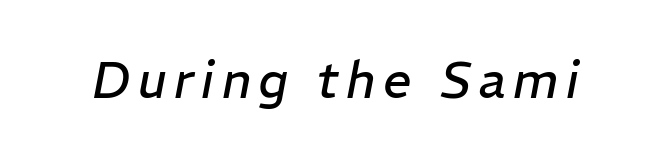
The image shows 50 px regular-weight type, italic (leaning right); set not underlined; low stroke contrast and a medium x-height.
